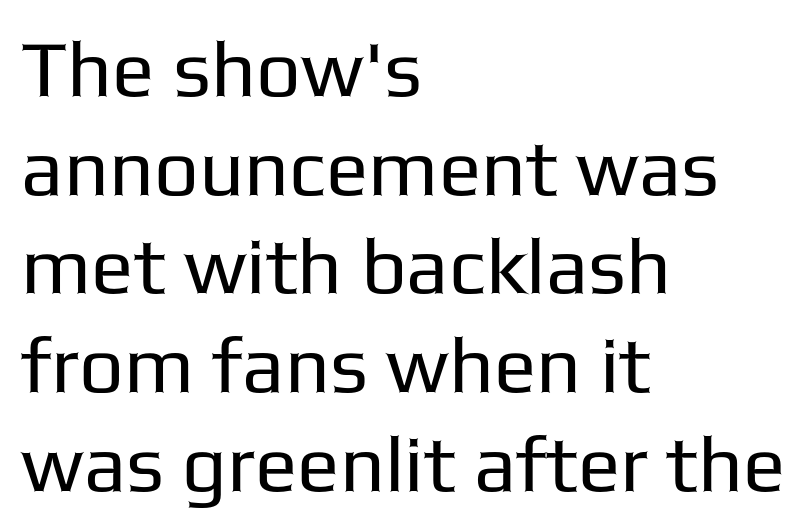
The image shows 79 px regular-weight sans-serif type, upright; set left-aligned, normal line spacing (1.25x), normal letter spacing, not underlined; low stroke contrast and a medium x-height.
